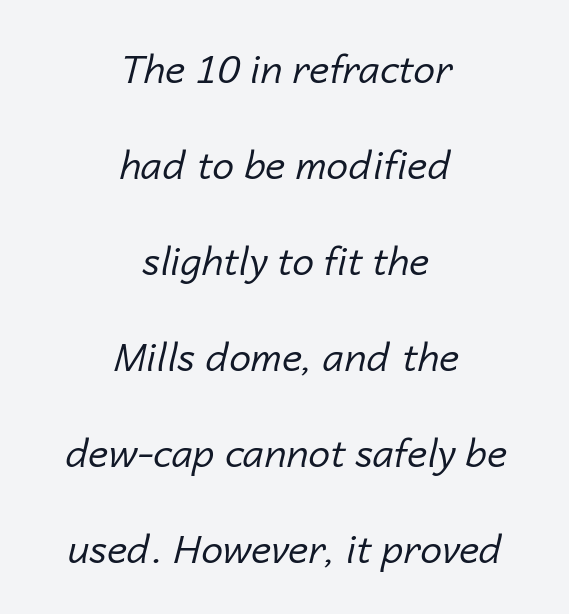
Q: Is the text bold? A: No.
Q: Is the text italic (slanted)? A: Yes, it leans right by about 14 degrees.
Q: Is the text underlined? A: No.
Q: How is the paragraph aligned? A: Centered.
Q: Is the spacing between letters normal or unusually wide? A: Normal.
Q: Is the spacing between lines tight, normal or loose? A: Loose.
Q: Width (condensed, normal, or wide)? A: Normal.
Q: Stroke contrast? A: Low.
Q: x-height? A: Medium.
Q: Monospaced? A: No.
